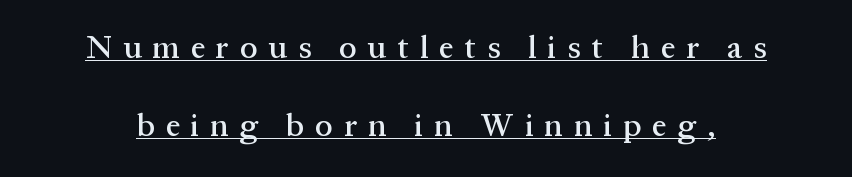
The image shows 32 px serif type, upright; set loose line spacing (2.43x), unusually wide letter spacing (+0.34 em), underlined; medium stroke contrast and a medium x-height.
